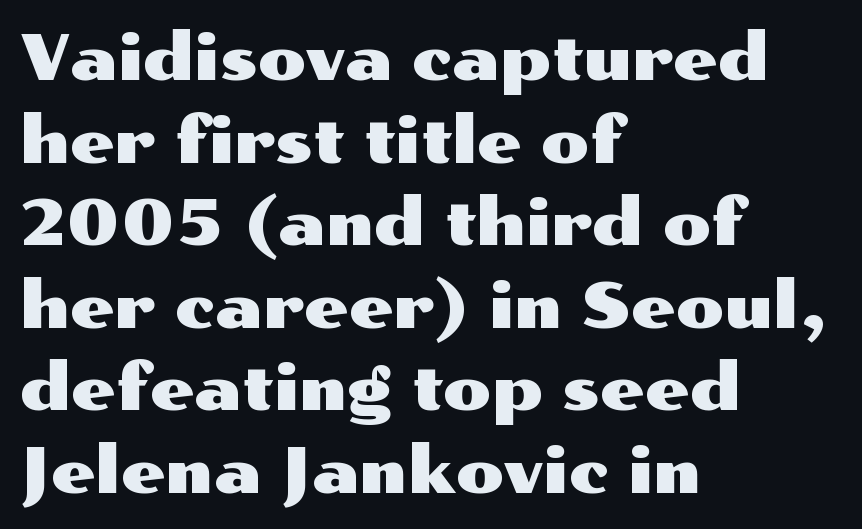
The image shows 63 px wide sans-serif type, upright; set left-aligned, normal line spacing (1.31x), normal letter spacing, not underlined; medium stroke contrast and a medium x-height.
